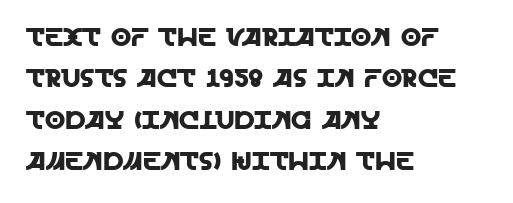
Q: Is the text italic (slanted)? A: No, it is upright.
Q: Is the text underlined? A: No.
Q: How is the paragraph aligned? A: Left-aligned.
Q: Is the spacing between letters normal or unusually wide? A: Normal.
Q: Is the spacing between lines tight, normal or loose? A: Normal.
